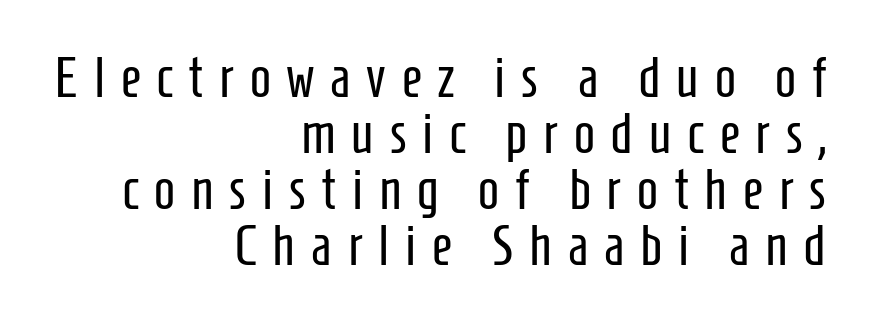
Q: Is the text bold? A: No.
Q: Is the text italic (slanted)? A: No, it is upright.
Q: Is the typeface a serif or a sans-serif typeface? A: Sans-serif.
Q: Is the text underlined? A: No.
Q: How is the paragraph aligned? A: Right-aligned.
Q: Is the spacing between letters normal or unusually wide? A: Unusually wide.
Q: Is the spacing between lines tight, normal or loose? A: Tight.
Q: Width (condensed, normal, or wide)? A: Condensed.
Q: Stroke contrast? A: Low.
Q: x-height? A: Medium.
Q: Monospaced? A: No.
